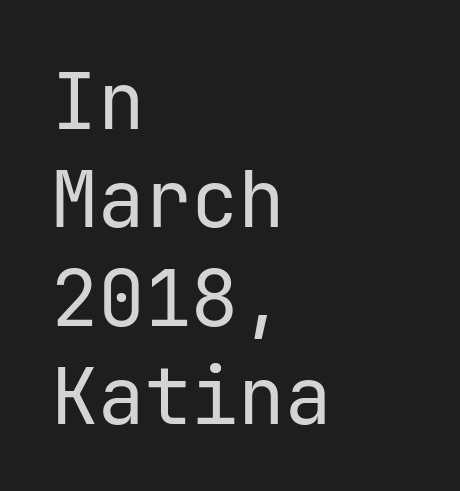
Q: Is the text bold? A: No.
Q: Is the text italic (slanted)? A: No, it is upright.
Q: Is the typeface a serif or a sans-serif typeface? A: Sans-serif.
Q: Is the text underlined? A: No.
Q: How is the paragraph aligned? A: Left-aligned.
Q: Is the spacing between letters normal or unusually wide? A: Normal.
Q: Is the spacing between lines tight, normal or loose? A: Normal.
Q: Width (condensed, normal, or wide)? A: Normal.
Q: Stroke contrast? A: Low.
Q: x-height? A: Medium.
Q: Monospaced? A: Yes.
